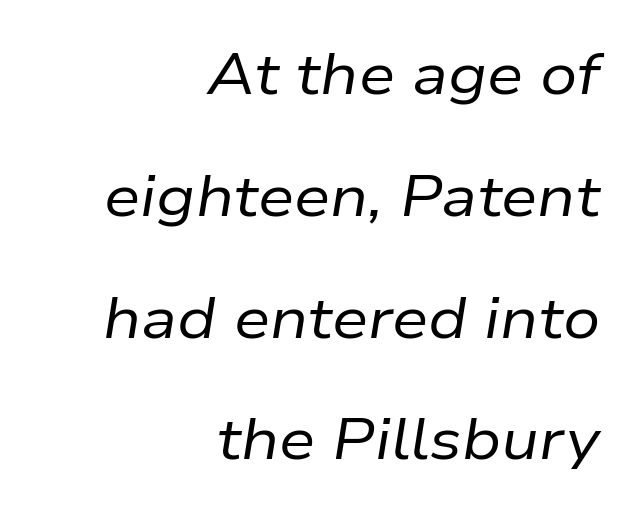
The image shows 58 px regular-weight type, italic (leaning right); set right-aligned, loose line spacing (2.1x), normal letter spacing, not underlined; low stroke contrast and a medium x-height.
